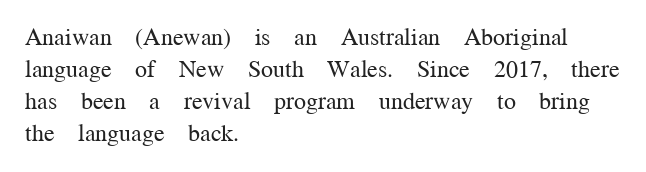
Q: Is the text bold? A: No.
Q: Is the text italic (slanted)? A: No, it is upright.
Q: Is the text underlined? A: No.
Q: How is the paragraph aligned? A: Left-aligned.
Q: Is the spacing between letters normal or unusually wide? A: Normal.
Q: Is the spacing between lines tight, normal or loose? A: Normal.
